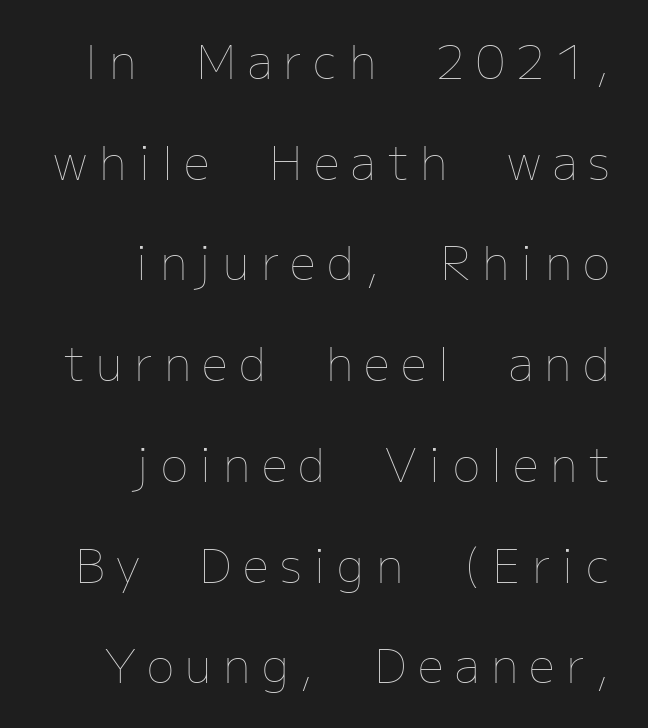
{"italic": "no", "bold": "no", "weight": "thin", "width": "normal", "stroke_contrast": "low", "x_height": "medium", "monospaced": "no", "underline": "no", "align": "right", "line_spacing": "loose", "line_spacing_ratio": 2.19, "letter_spacing": "wide", "letter_spacing_em": 0.25, "glyph_px": 46}
